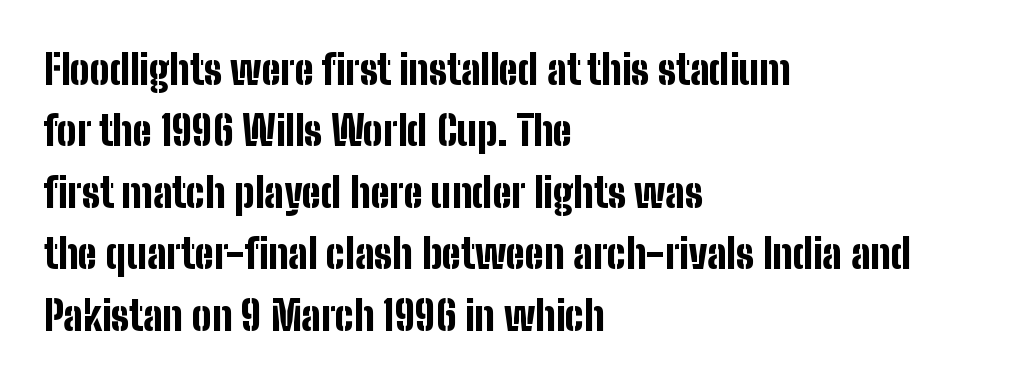
Q: Is the text bold? A: Yes.
Q: Is the text italic (slanted)? A: No, it is upright.
Q: Is the typeface a serif or a sans-serif typeface? A: Sans-serif.
Q: Is the text underlined? A: No.
Q: How is the paragraph aligned? A: Left-aligned.
Q: Is the spacing between letters normal or unusually wide? A: Normal.
Q: Is the spacing between lines tight, normal or loose? A: Normal.
Q: Width (condensed, normal, or wide)? A: Condensed.
Q: Stroke contrast? A: Low.
Q: x-height? A: Medium.
Q: Monospaced? A: No.
